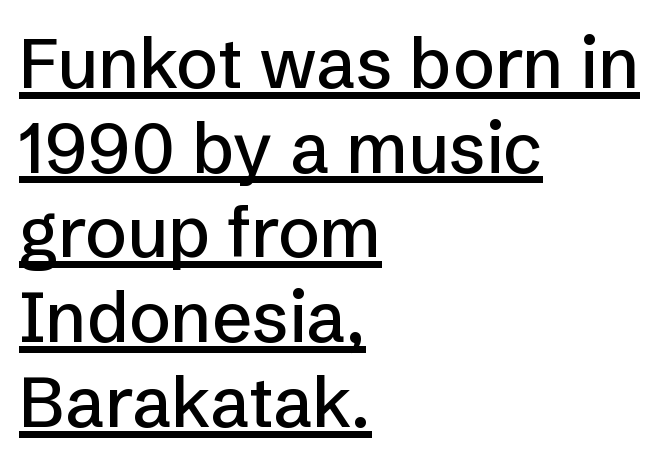
Q: Is the text italic (slanted)? A: No, it is upright.
Q: Is the typeface a serif or a sans-serif typeface? A: Sans-serif.
Q: Is the text underlined? A: Yes.
Q: How is the paragraph aligned? A: Left-aligned.
Q: Is the spacing between letters normal or unusually wide? A: Normal.
Q: Width (condensed, normal, or wide)? A: Normal.
Q: Stroke contrast? A: Low.
Q: x-height? A: Medium.
Q: Monospaced? A: No.
